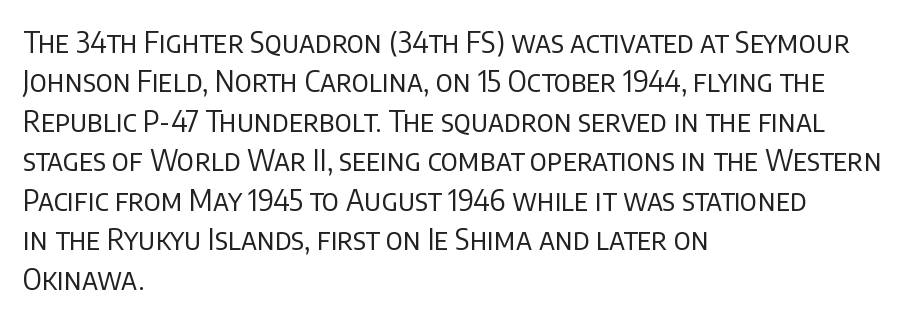
{"serif": "no", "italic": "no", "bold": "no", "weight": "regular", "width": "normal", "stroke_contrast": "low", "x_height": "large", "monospaced": "no", "underline": "no", "align": "left", "line_spacing": "normal", "line_spacing_ratio": 1.36, "letter_spacing": "normal", "letter_spacing_em": 0.0, "glyph_px": 29}
